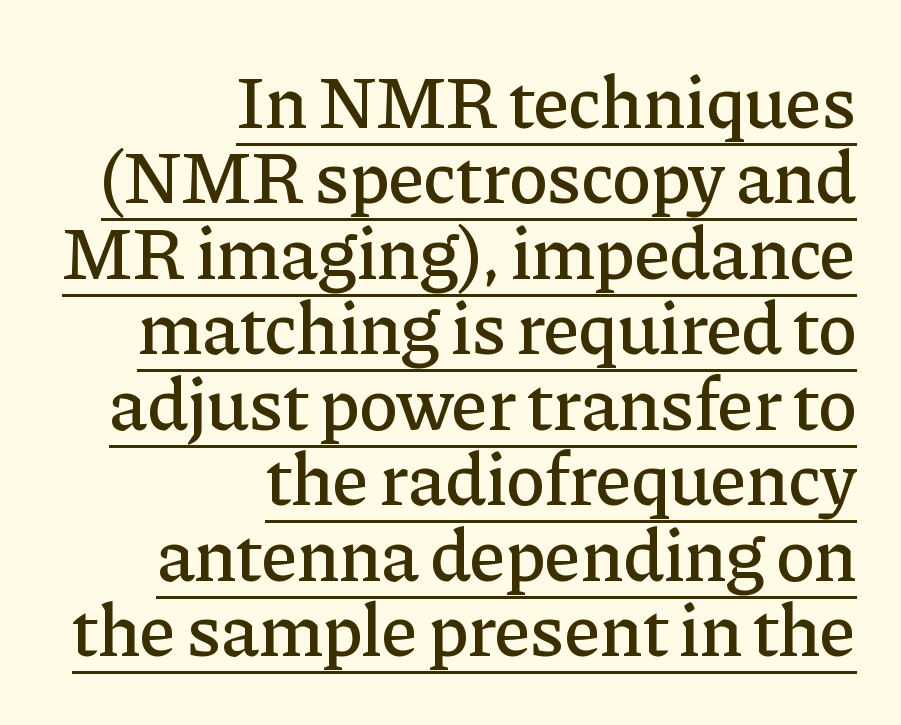
The line texture is even and compact thanks to regular tracking. Underlining? Definitely there. Layout note: lines flush right. Serifs: yes, visible at the terminals of the letterforms. If you measured baseline to baseline, you'd find a short distance. Does the lettering tilt? It doesn't — this is upright.
